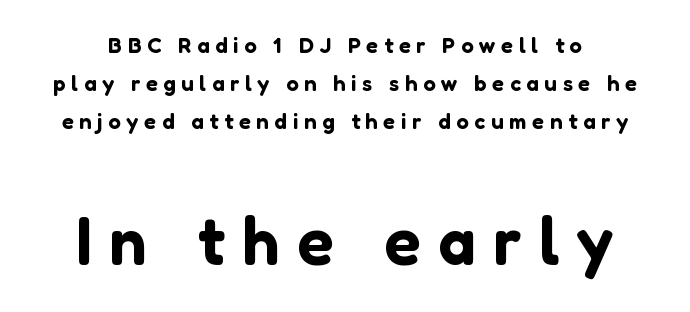
{"serif": "no", "italic": "no", "width": "normal", "stroke_contrast": "low", "x_height": "medium", "monospaced": "no", "underline": "no", "line_spacing_ratio": 1.72, "letter_spacing": "wide", "letter_spacing_em": 0.26, "larger_block": "second", "size_ratio": 3.05, "glyph_px": 67}
